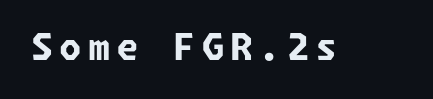
The image shows 36 px bold sans-serif type; set not underlined; low stroke contrast and a medium x-height.
